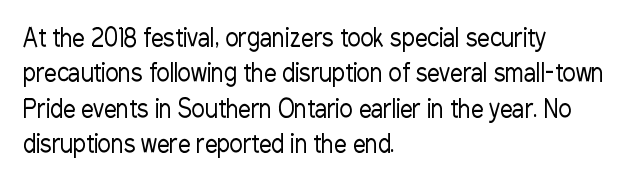
Plain, unruled lines of type. Is the type heavy? It reads as light-to-regular instead. Interline gaps are of average width in this sample. In terms of posture, this sample is upright. These lines are set flush left with a ragged right edge. Nothing unusual about the tracking: characters are spaced as the font intends.
